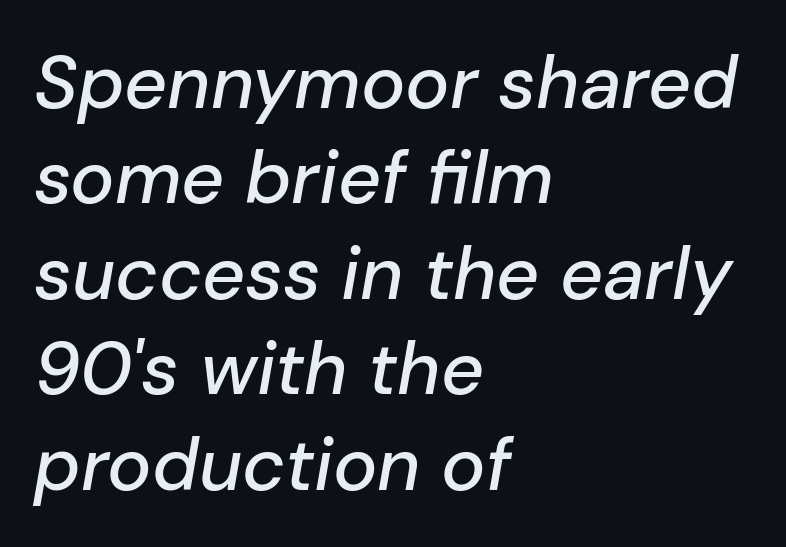
The image shows 74 px text type, italic (leaning right); set left-aligned, normal line spacing (1.29x), normal letter spacing, not underlined; low stroke contrast and a medium x-height.
